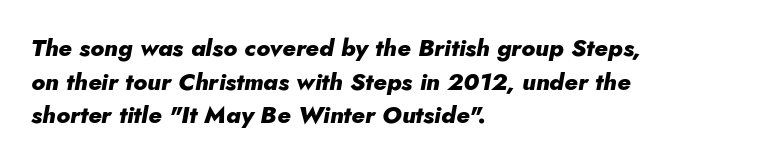
The image shows 24 px bold type, italic (leaning right); set left-aligned, normal line spacing (1.4x), normal letter spacing, not underlined.
